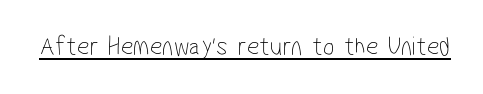
The image shows 27 px text type; set normal letter spacing, underlined.
